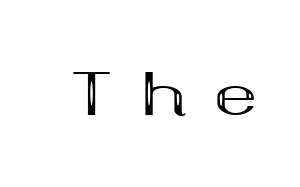
Q: Is the text bold? A: Yes.
Q: Is the text italic (slanted)? A: No, it is upright.
Q: Is the typeface a serif or a sans-serif typeface? A: Serif.
Q: Is the text underlined? A: No.
Q: Is the spacing between letters normal or unusually wide? A: Unusually wide.
Q: Width (condensed, normal, or wide)? A: Wide.
Q: Stroke contrast? A: Medium.
Q: x-height? A: Medium.
Q: Monospaced? A: No.
